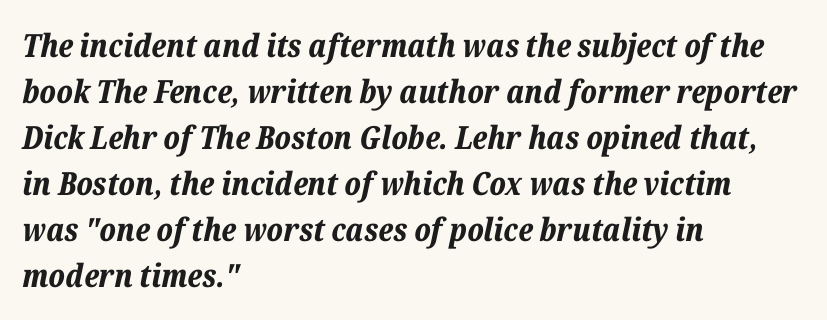
Q: Is the text bold? A: Yes.
Q: Is the text italic (slanted)? A: Yes, it leans right by about 12 degrees.
Q: Is the text underlined? A: No.
Q: How is the paragraph aligned? A: Left-aligned.
Q: Is the spacing between letters normal or unusually wide? A: Normal.
Q: Is the spacing between lines tight, normal or loose? A: Normal.
Q: Width (condensed, normal, or wide)? A: Normal.
Q: Stroke contrast? A: Low.
Q: x-height? A: Medium.
Q: Monospaced? A: No.
